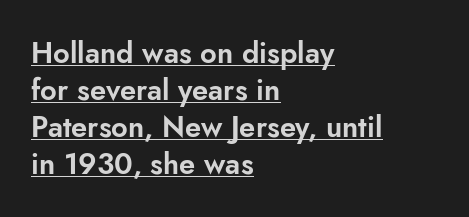
Words appear dense and cohesive because spacing is normal. Honestly, the row spacing looks completely unremarkable. The type family on display is of the sans-serif kind. Think of a printed novel: that variable character pitch is what you see here. Reading down the block, your eye returns to a fixed left position each line.
